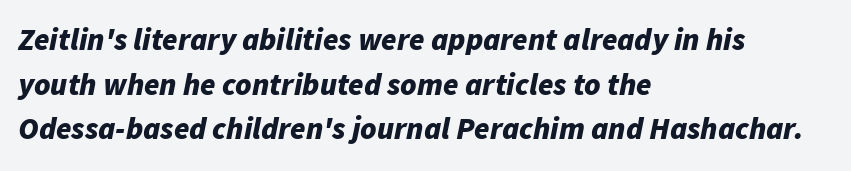
These lines sit exactly where default settings would place them. Note the varied advance widths — an 'i' is clearly narrower than an 'm'. The passage shown is not underscored anywhere. Each word holds together tightly as a unit, with standard inter-letter gaps. Style check: oblique. The rendering anchors every line to the left-hand side.
